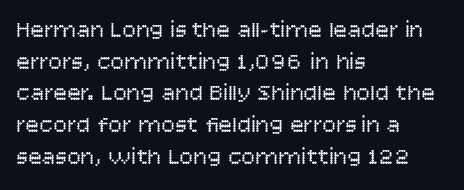
Q: Is the text bold? A: No.
Q: Is the text italic (slanted)? A: No, it is upright.
Q: Is the text underlined? A: No.
Q: How is the paragraph aligned? A: Left-aligned.
Q: Is the spacing between letters normal or unusually wide? A: Normal.
Q: Is the spacing between lines tight, normal or loose? A: Normal.
